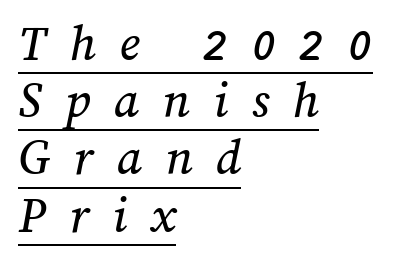
The image shows 52 px text type; set left-aligned, tight line spacing (1.1x), unusually wide letter spacing (+0.45 em), underlined; medium stroke contrast and a medium x-height.
